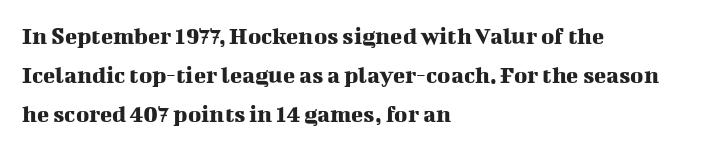
Q: Is the text italic (slanted)? A: No, it is upright.
Q: Is the text underlined? A: No.
Q: How is the paragraph aligned? A: Left-aligned.
Q: Is the spacing between letters normal or unusually wide? A: Normal.
Q: Is the spacing between lines tight, normal or loose? A: Normal.
